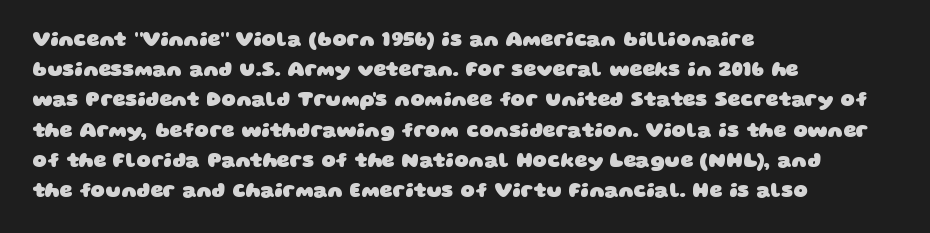
Q: Is the text bold? A: Yes.
Q: Is the text underlined? A: No.
Q: How is the paragraph aligned? A: Left-aligned.
Q: Is the spacing between letters normal or unusually wide? A: Normal.
Q: Is the spacing between lines tight, normal or loose? A: Normal.
